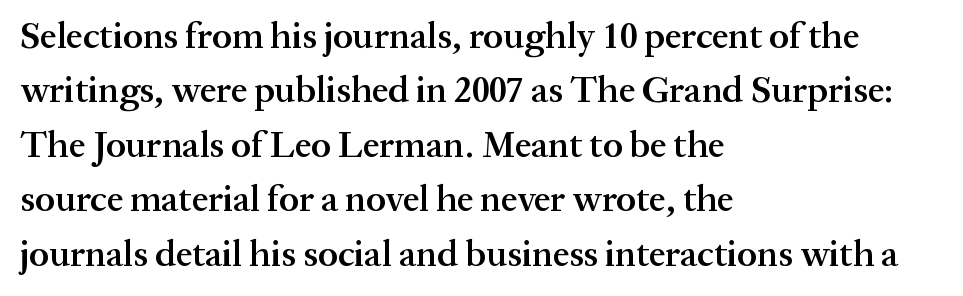
The image shows 37 px semibold serif type, upright; set left-aligned, normal line spacing (1.47x), normal letter spacing, not underlined; medium stroke contrast and a medium x-height.
